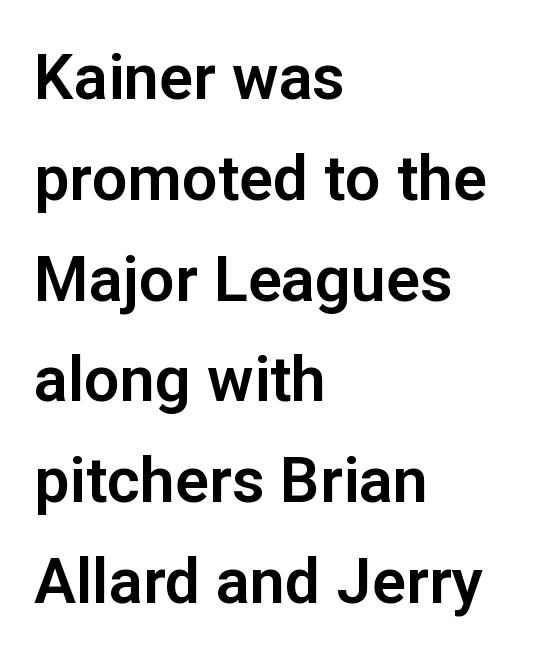
{"serif": "no", "italic": "no", "width": "normal", "stroke_contrast": "low", "x_height": "medium", "monospaced": "no", "underline": "no", "align": "left", "line_spacing": "normal", "line_spacing_ratio": 1.6, "letter_spacing": "normal", "letter_spacing_em": 0.0, "glyph_px": 63}
